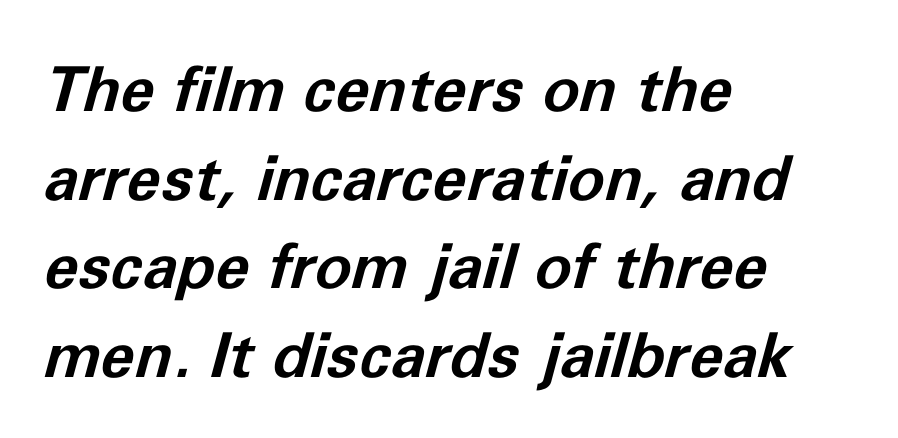
Words appear dense and cohesive because spacing is normal. Typeset ragged right — the left edge is the straight one. The glyphs look as if they've been sheared to an angle. Is this a fixed-width face? No — the glyphs have proportional, varying widths. Interline gaps are of average width in this sample.
